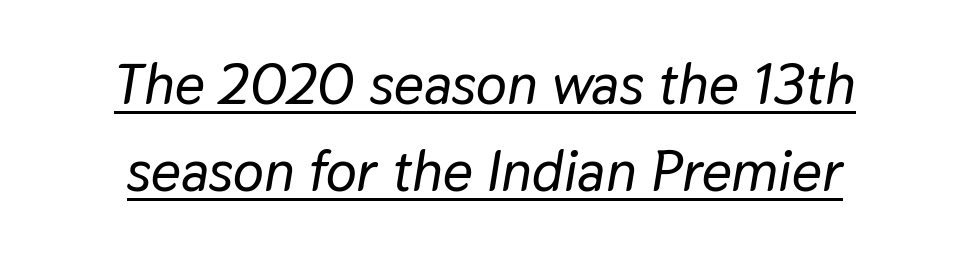
{"italic": "yes", "lean": "right", "slant_degrees": 9, "width": "normal", "stroke_contrast": "low", "x_height": "medium", "monospaced": "no", "underline": "yes", "align": "center", "line_spacing": "normal", "line_spacing_ratio": 1.5, "letter_spacing": "normal", "letter_spacing_em": 0.0, "glyph_px": 58}
